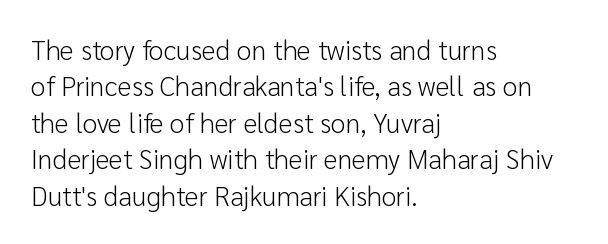
The image shows 27 px text type, upright; set left-aligned, normal line spacing (1.35x), normal letter spacing, not underlined.
